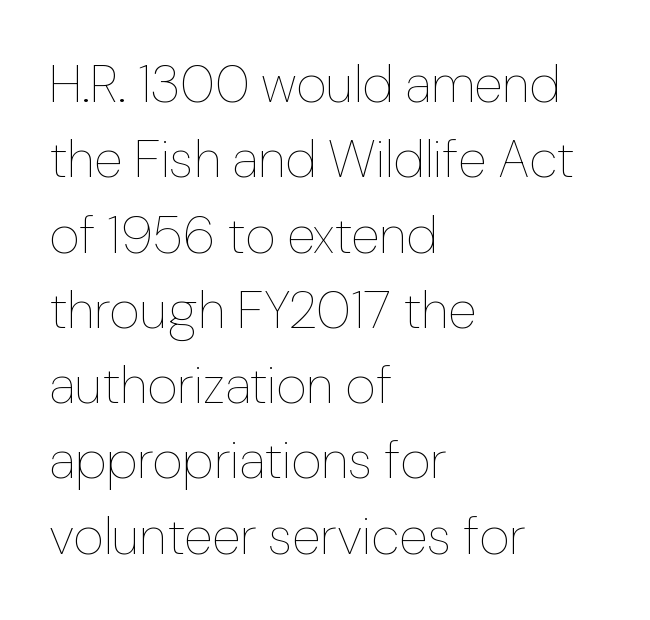
{"italic": "no", "bold": "no", "weight": "thin", "width": "normal", "stroke_contrast": "low", "x_height": "medium", "monospaced": "no", "underline": "no", "align": "left", "line_spacing": "normal", "line_spacing_ratio": 1.42, "letter_spacing": "normal", "letter_spacing_em": 0.0, "glyph_px": 53}
